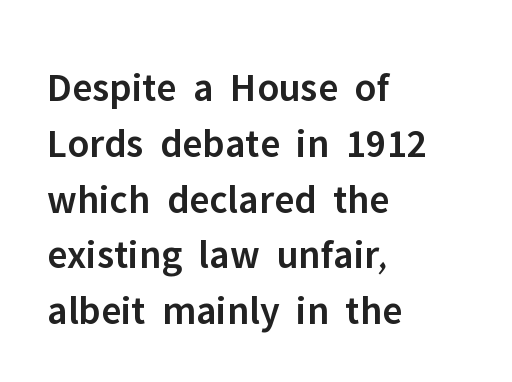
Q: Is the text bold? A: Semi-bold.
Q: Is the text italic (slanted)? A: No, it is upright.
Q: Is the typeface a serif or a sans-serif typeface? A: Sans-serif.
Q: Is the text underlined? A: No.
Q: How is the paragraph aligned? A: Left-aligned.
Q: Is the spacing between letters normal or unusually wide? A: Normal.
Q: Is the spacing between lines tight, normal or loose? A: Normal.
Q: Width (condensed, normal, or wide)? A: Normal.
Q: Stroke contrast? A: Low.
Q: x-height? A: Medium.
Q: Monospaced? A: No.
